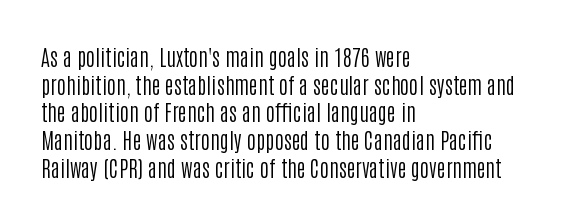
Q: Is the text bold? A: No.
Q: Is the text italic (slanted)? A: No, it is upright.
Q: Is the text underlined? A: No.
Q: How is the paragraph aligned? A: Left-aligned.
Q: Is the spacing between letters normal or unusually wide? A: Normal.
Q: Is the spacing between lines tight, normal or loose? A: Normal.
